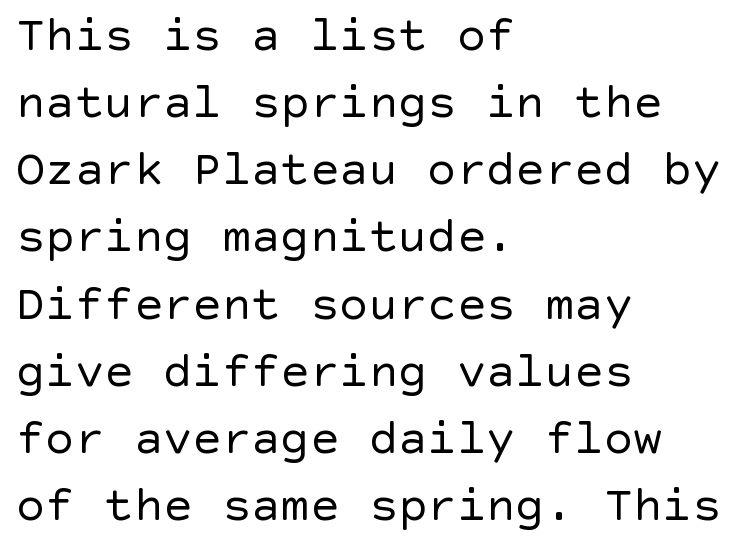
The image shows 49 px regular-weight sans-serif type, upright; set left-aligned, normal line spacing (1.37x), normal letter spacing, not underlined; a large x-height.
